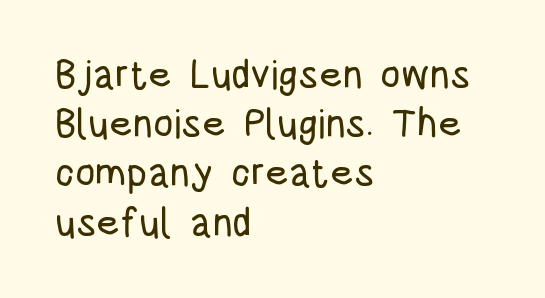
{"serif": "no", "italic": "no", "width": "condensed", "stroke_contrast": "low", "x_height": "large", "monospaced": "no", "underline": "no", "align": "left", "line_spacing_ratio": 1.23, "letter_spacing": "normal", "letter_spacing_em": 0.0, "glyph_px": 40}
